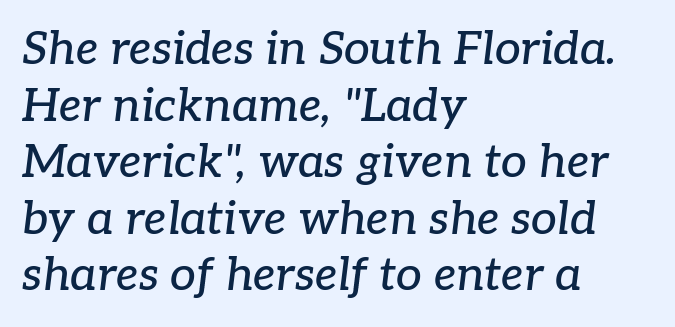
{"serif": "yes", "italic": "yes", "lean": "right", "slant_degrees": 7, "width": "normal", "stroke_contrast": "low", "x_height": "medium", "monospaced": "no", "underline": "no", "align": "left", "line_spacing_ratio": 1.23, "letter_spacing": "normal", "letter_spacing_em": 0.0, "glyph_px": 46}
